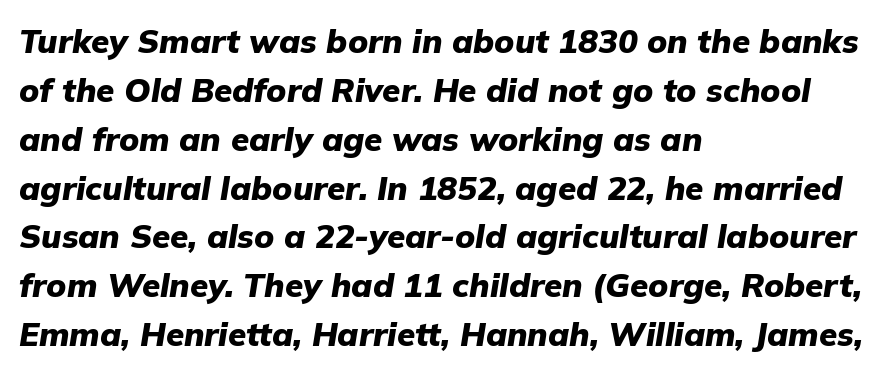
The image shows 33 px heavy type, italic (leaning right); set left-aligned, normal line spacing (1.48x), normal letter spacing, not underlined; low stroke contrast and a medium x-height.
